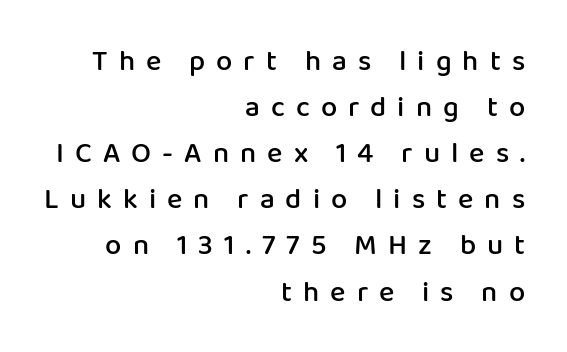
In terms of leading, this rendering sits right in the middle. Set as a demibold, roughly 600 on the weight scale. Has an underline been added? It has not. Between one letter and the next there's a generous, obvious gap. The glyphs in this specimen are sans serif.
